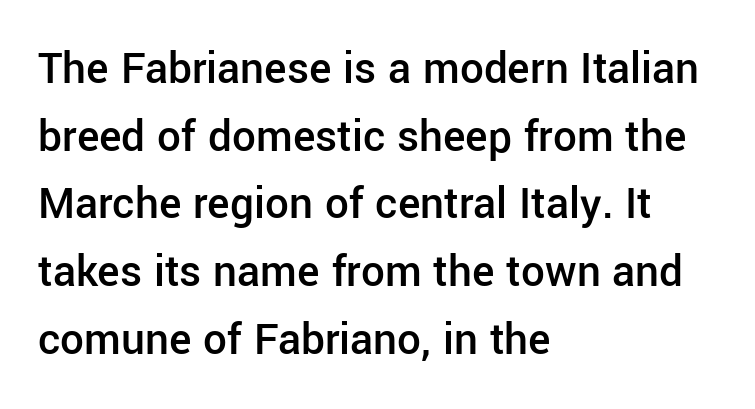
{"serif": "no", "italic": "no", "bold": "semi", "weight": "semibold", "width": "normal", "stroke_contrast": "low", "x_height": "medium", "monospaced": "no", "underline": "no", "align": "left", "line_spacing": "normal", "line_spacing_ratio": 1.44, "letter_spacing": "normal", "letter_spacing_em": 0.0, "glyph_px": 47}
